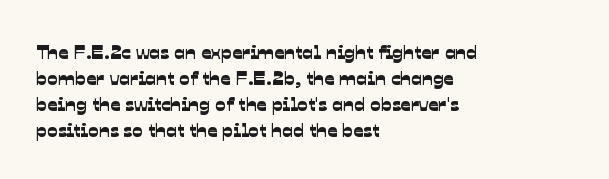
Q: Is the text underlined? A: No.
Q: How is the paragraph aligned? A: Left-aligned.
Q: Is the spacing between letters normal or unusually wide? A: Normal.
Q: Is the spacing between lines tight, normal or loose? A: Normal.
